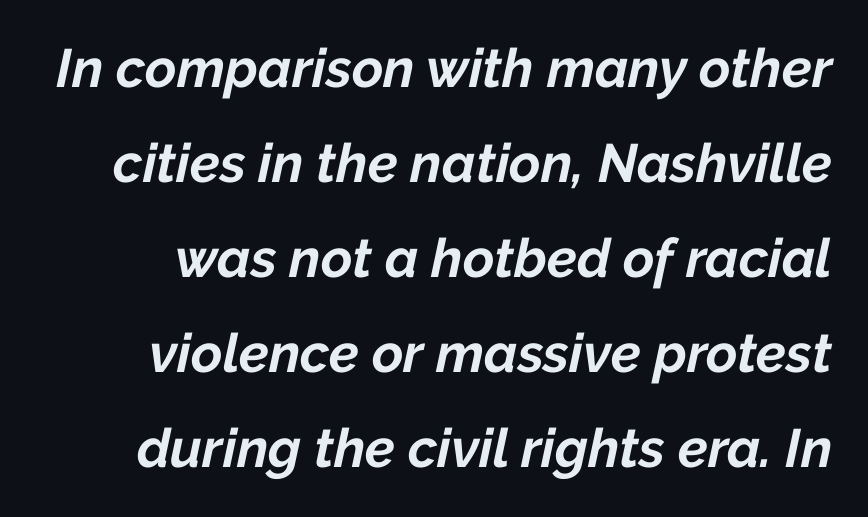
You could not count columns in this text — the font is proportionally spaced. Emphasis by weight is at full strength: bold. Decoration check: the copy has no underline. Between one letter and the next there's only the usual sliver of space. The typography opts for an oblique posture over an upright one.
